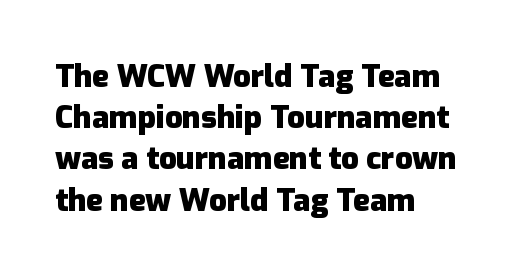
{"serif": "no", "italic": "no", "bold": "yes", "weight": "heavy", "width": "normal", "stroke_contrast": "low", "x_height": "medium", "monospaced": "no", "underline": "no", "align": "left", "line_spacing": "normal", "line_spacing_ratio": 1.33, "letter_spacing": "normal", "letter_spacing_em": 0.0, "glyph_px": 31}
